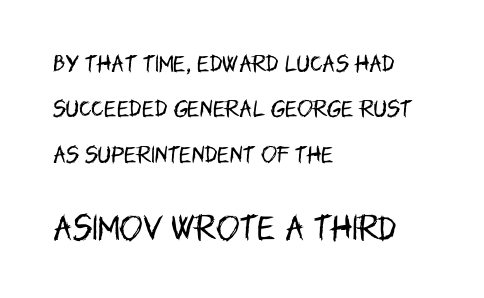
The image shows 28 px regular-weight, condensed sans-serif type, upright; set left-aligned, loose line spacing (2.39x), normal letter spacing, not underlined; the second (bottom) block is 1.47x larger; low stroke contrast and a large x-height.
